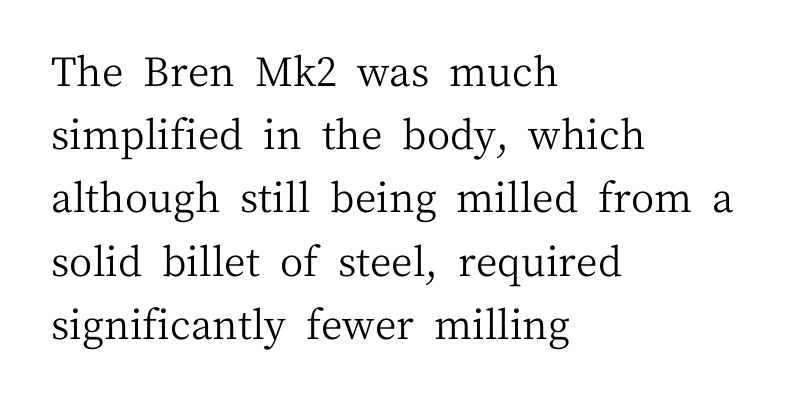
I'd call this a serif setting — the letters wear small feet. Every character sits straight up, as roman type does. Weight: regular or lighter. You could not count columns in this text — the font is proportionally spaced. The space beneath each line is pristine and unruled.
